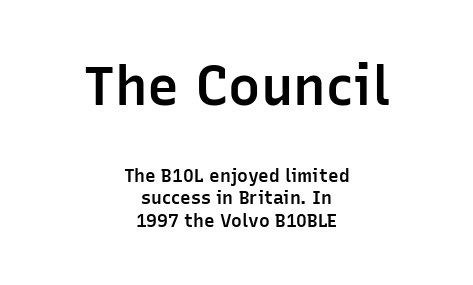
{"serif": "no", "italic": "no", "bold": "semi", "weight": "semibold", "width": "normal", "stroke_contrast": "low", "x_height": "medium", "monospaced": "no", "underline": "no", "align": "center", "line_spacing": "normal", "line_spacing_ratio": 1.25, "letter_spacing": "normal", "letter_spacing_em": 0.0, "larger_block": "first", "size_ratio": 3.0, "glyph_px": 54}
